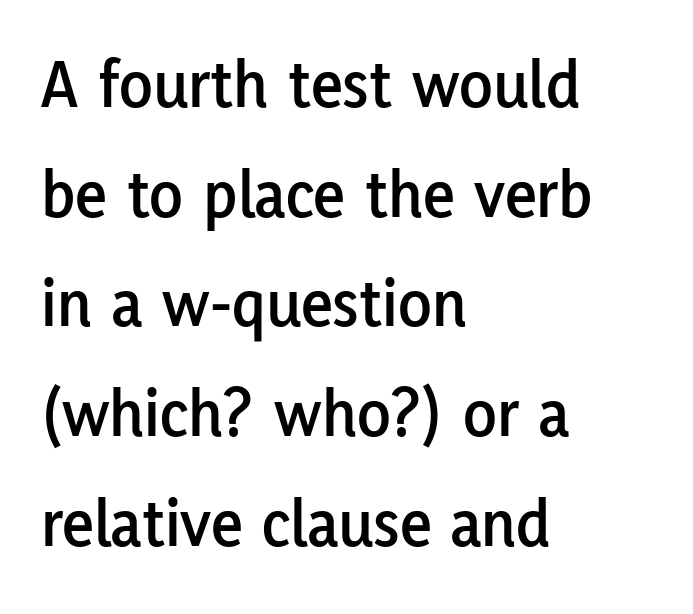
Q: Is the text italic (slanted)? A: No, it is upright.
Q: Is the typeface a serif or a sans-serif typeface? A: Sans-serif.
Q: Is the text underlined? A: No.
Q: How is the paragraph aligned? A: Left-aligned.
Q: Is the spacing between letters normal or unusually wide? A: Normal.
Q: Is the spacing between lines tight, normal or loose? A: Normal.
Q: Width (condensed, normal, or wide)? A: Normal.
Q: Stroke contrast? A: Low.
Q: x-height? A: Medium.
Q: Monospaced? A: No.
